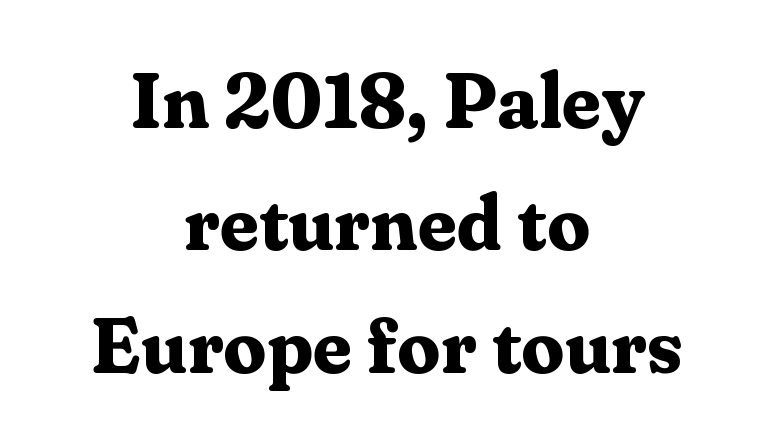
The image shows 77 px bold serif type, upright; set centered, normal line spacing (1.59x), normal letter spacing, not underlined; medium stroke contrast and a medium x-height.
